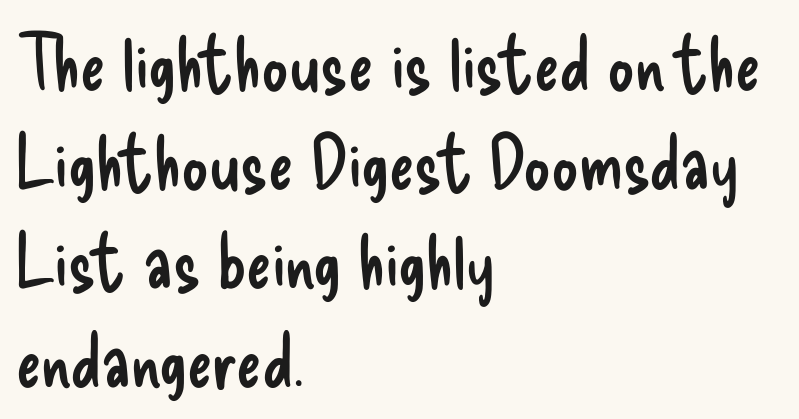
This block has exactly the height ordinary leading produces. Does the copy run flush right? No — it runs flush left. The lettering holds an erect, upright posture throughout. Rule under the text: the space is simply empty. Between one letter and the next there's only the usual sliver of space. To sum up the face: it is a sans, with no serifs.
